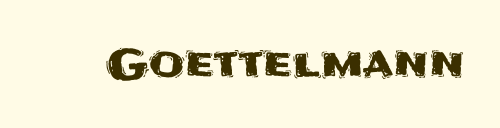
{"serif": "no", "italic": "no", "width": "normal", "stroke_contrast": "medium", "x_height": "large", "monospaced": "no", "underline": "no", "letter_spacing": "normal", "letter_spacing_em": 0.0, "glyph_px": 41}
